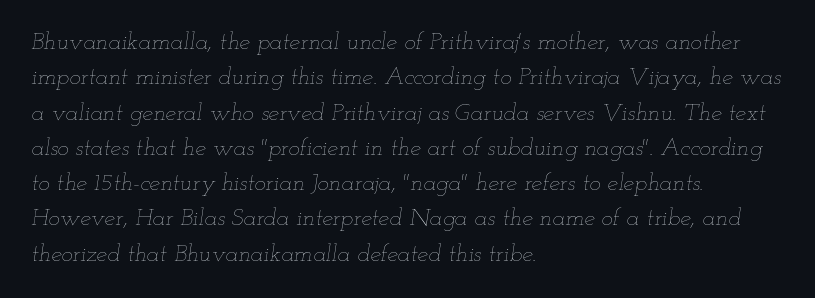
Has an underline been added? It has not. Line starts are locked; line ends wander. Spacing between characters is what you'd get straight out of the box. Observe the lean: these are italic letterforms. A quiet, ordinary-to-light weight characterises the typeface. Quick note: interline space is typical.
